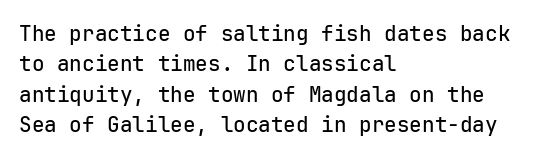
Q: Is the text italic (slanted)? A: No, it is upright.
Q: Is the text underlined? A: No.
Q: How is the paragraph aligned? A: Left-aligned.
Q: Is the spacing between letters normal or unusually wide? A: Normal.
Q: Is the spacing between lines tight, normal or loose? A: Normal.
